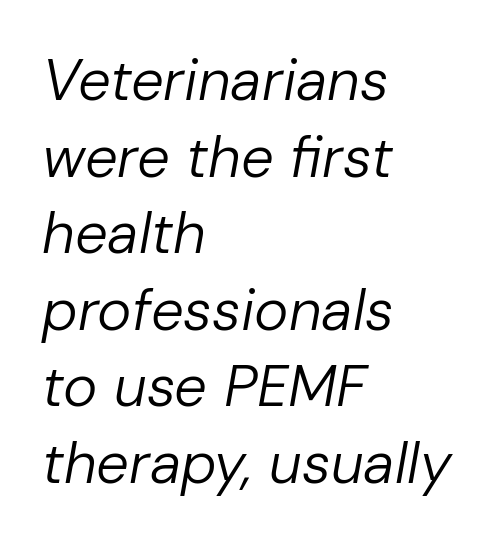
The passage shown is typed in a proportional face where columns would drift. Rule under the text: the space is simply empty. The vertical gap from one line to the next is medium. You can tell it's italic because the verticals aren't actually vertical.
